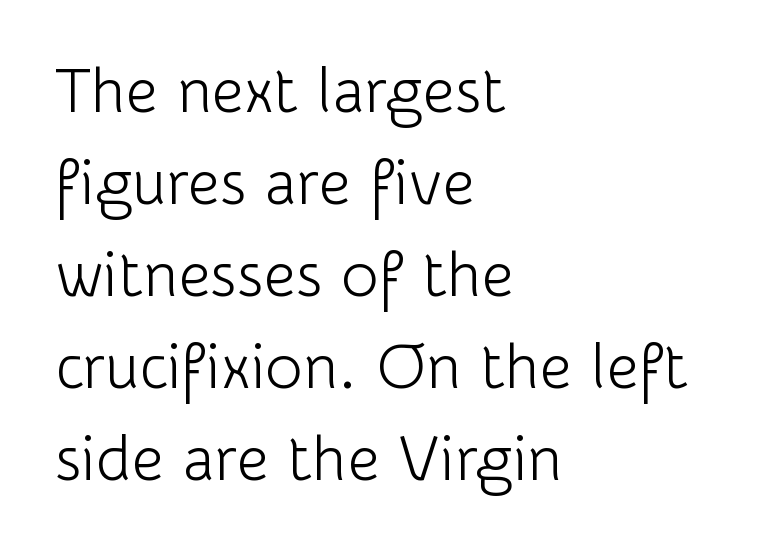
Q: Is the text bold? A: No.
Q: Is the text italic (slanted)? A: No, it is upright.
Q: Is the typeface a serif or a sans-serif typeface? A: Sans-serif.
Q: Is the text underlined? A: No.
Q: How is the paragraph aligned? A: Left-aligned.
Q: Is the spacing between letters normal or unusually wide? A: Normal.
Q: Is the spacing between lines tight, normal or loose? A: Normal.
Q: Width (condensed, normal, or wide)? A: Normal.
Q: Stroke contrast? A: Low.
Q: x-height? A: Medium.
Q: Monospaced? A: No.
